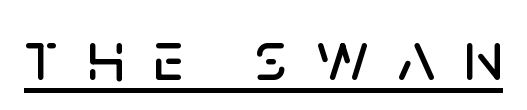
The line texture is sparse and dotted thanks to wide tracking. No feet cap the strokes, marking this as sans-serif type. Think of a printed novel: that variable character pitch is what you see here. The font's upright variant was chosen for this text.
